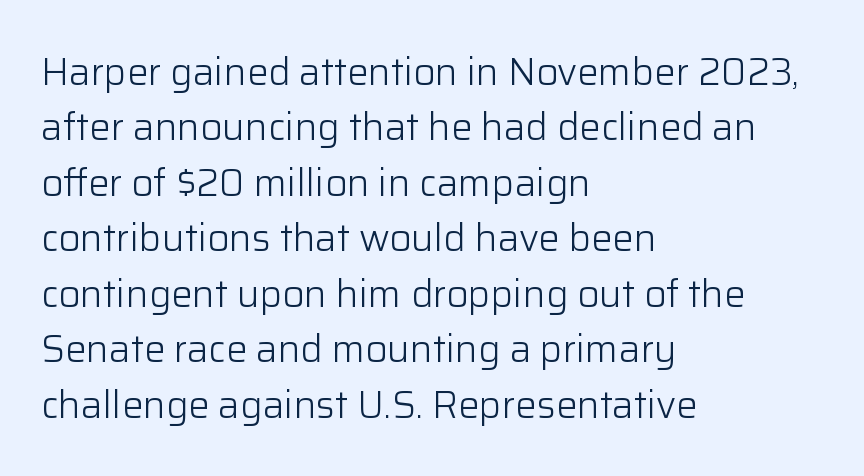
{"serif": "no", "italic": "no", "bold": "no", "weight": "light", "width": "normal", "stroke_contrast": "low", "x_height": "medium", "monospaced": "no", "underline": "no", "align": "left", "line_spacing": "normal", "line_spacing_ratio": 1.46, "letter_spacing": "normal", "letter_spacing_em": 0.0, "glyph_px": 38}
